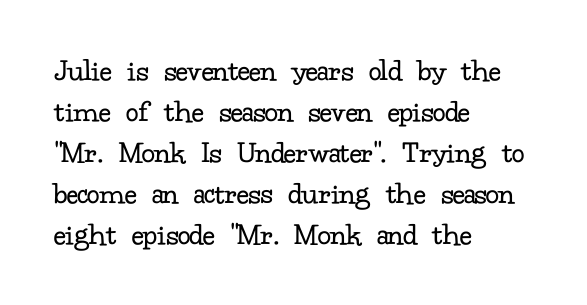
The image shows 32 px regular-weight serif type, upright; set left-aligned, normal line spacing (1.28x), normal letter spacing, not underlined; low stroke contrast and a small x-height.
